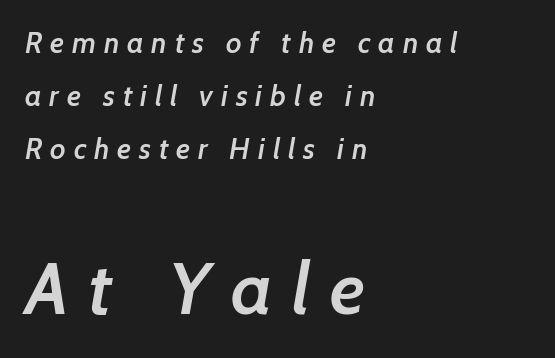
Q: Is the text bold? A: Semi-bold.
Q: Is the typeface a serif or a sans-serif typeface? A: Sans-serif.
Q: Is the text underlined? A: No.
Q: How is the paragraph aligned? A: Left-aligned.
Q: Is the spacing between letters normal or unusually wide? A: Unusually wide.
Q: Which block of text is set in a larger size, the first (top) or the second (bottom)? A: The second (bottom) one.
Q: Width (condensed, normal, or wide)? A: Normal.
Q: Stroke contrast? A: Low.
Q: x-height? A: Medium.
Q: Monospaced? A: No.
